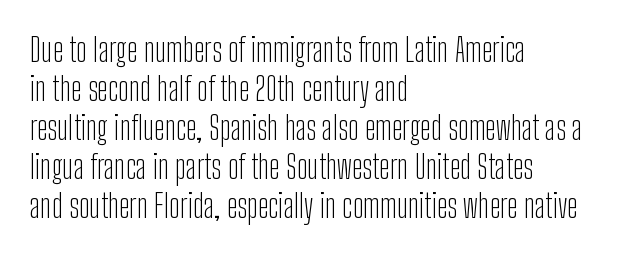
A sans-serif font was chosen for this passage. These lines are set flush left with a ragged right edge. Tall strokes in this sample are plumb rather than angled. Default kerning and tracking; the words read as compact shapes. Proportional: the letters do not fall into vertical columns.
